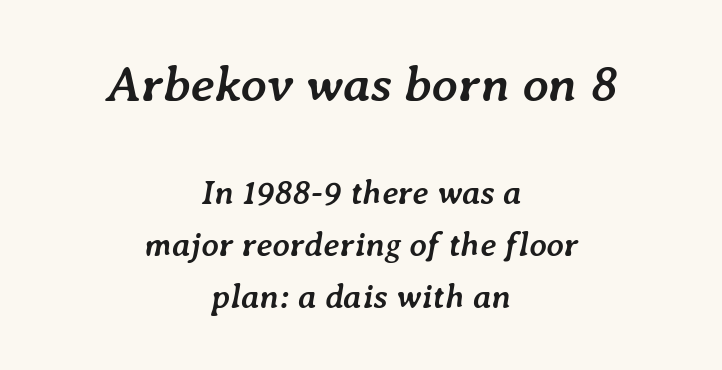
{"italic": "yes", "lean": "right", "slant_degrees": 7, "bold": "yes", "weight": "semibold", "width": "normal", "stroke_contrast": "low", "x_height": "medium", "monospaced": "no", "underline": "no", "align": "center", "line_spacing": "normal", "line_spacing_ratio": 1.53, "letter_spacing": "normal", "letter_spacing_em": 0.0, "larger_block": "first", "size_ratio": 1.5, "glyph_px": 51}
